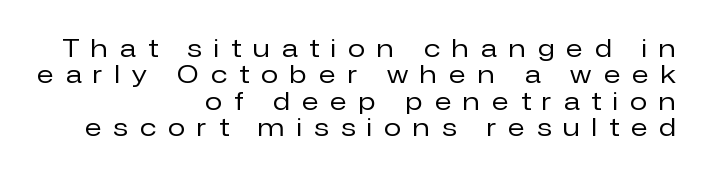
The image shows 25 px text type, upright; set right-aligned, tight line spacing (1.06x), unusually wide letter spacing (+0.49 em), not underlined.
